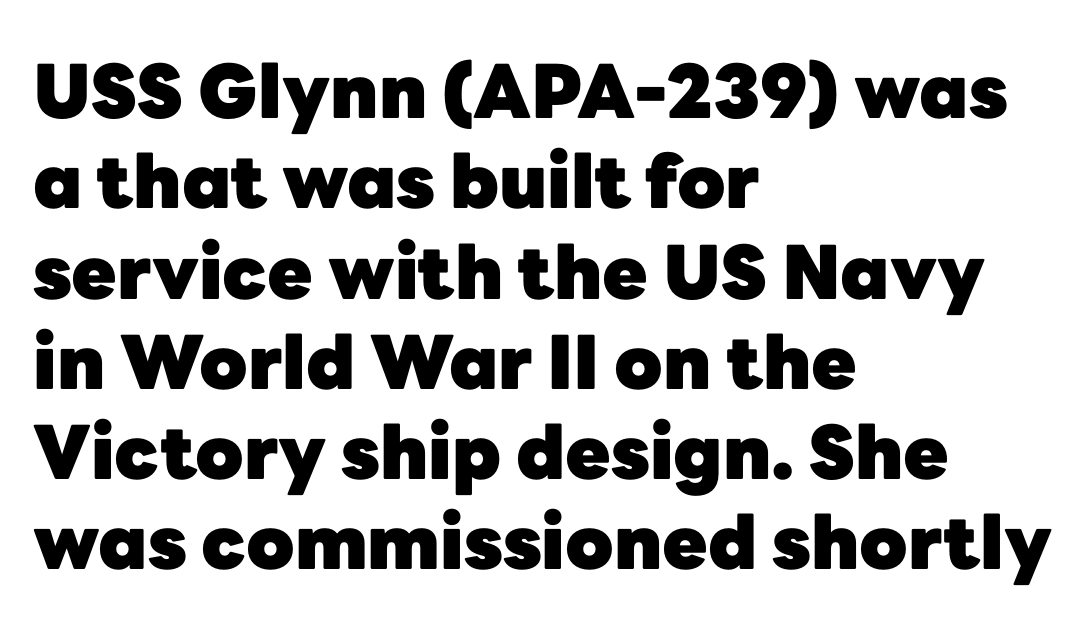
The image shows 74 px heavy sans-serif type, upright; set left-aligned, line spacing 1.22x, normal letter spacing, not underlined; low stroke contrast and a medium x-height.
